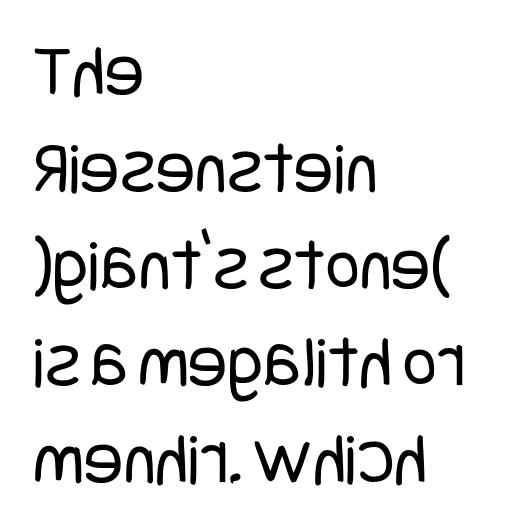
The typesetter chose a ragged-right arrangement here. Does the lettering tilt? It doesn't — this is upright. Leading matches the norm, producing a regular column. On a weight scale, this lands at 450 or below. Nope, no serifs anywhere on these letters.
